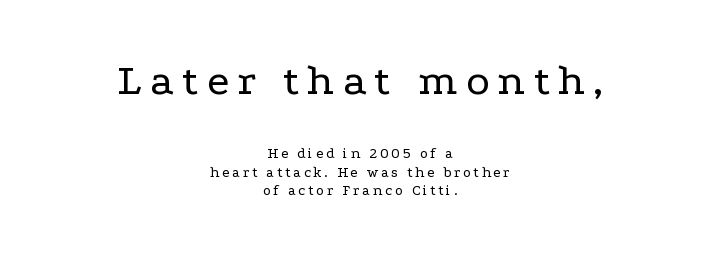
{"serif": "yes", "italic": "no", "bold": "no", "weight": "regular", "width": "wide", "stroke_contrast": "low", "x_height": "medium", "monospaced": "no", "underline": "no", "align": "center", "line_spacing_ratio": 1.21, "larger_block": "first", "size_ratio": 3.0, "glyph_px": 45}
